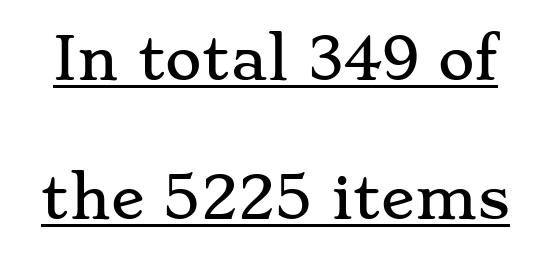
Q: Is the text italic (slanted)? A: No, it is upright.
Q: Is the typeface a serif or a sans-serif typeface? A: Serif.
Q: Is the text underlined? A: Yes.
Q: Is the spacing between letters normal or unusually wide? A: Normal.
Q: Is the spacing between lines tight, normal or loose? A: Loose.
Q: Width (condensed, normal, or wide)? A: Wide.
Q: Stroke contrast? A: Low.
Q: x-height? A: Small.
Q: Monospaced? A: No.
